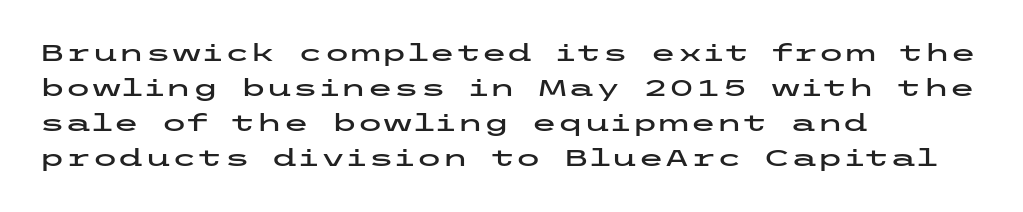
Q: Is the text italic (slanted)? A: No, it is upright.
Q: Is the text underlined? A: No.
Q: How is the paragraph aligned? A: Left-aligned.
Q: Is the spacing between letters normal or unusually wide? A: Normal.
Q: Is the spacing between lines tight, normal or loose? A: Normal.
